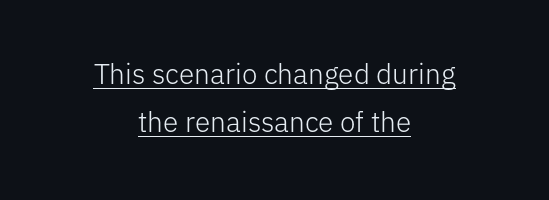
Q: Is the text bold? A: No.
Q: Is the text italic (slanted)? A: No, it is upright.
Q: Is the typeface a serif or a sans-serif typeface? A: Sans-serif.
Q: Is the text underlined? A: Yes.
Q: How is the paragraph aligned? A: Centered.
Q: Is the spacing between letters normal or unusually wide? A: Normal.
Q: Width (condensed, normal, or wide)? A: Normal.
Q: Stroke contrast? A: Low.
Q: x-height? A: Medium.
Q: Monospaced? A: No.
